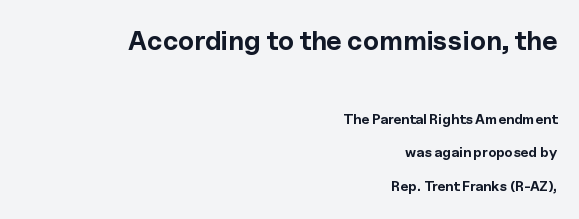
Q: Is the text bold? A: Yes.
Q: Is the text italic (slanted)? A: No, it is upright.
Q: Is the text underlined? A: No.
Q: How is the paragraph aligned? A: Right-aligned.
Q: Is the spacing between letters normal or unusually wide? A: Normal.
Q: Is the spacing between lines tight, normal or loose? A: Loose.
Q: Which block of text is set in a larger size, the first (top) or the second (bottom)? A: The first (top) one.
